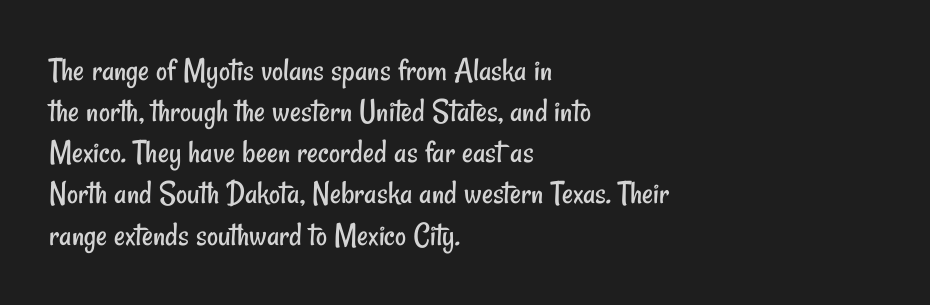
{"serif": "no", "bold": "no", "weight": "regular", "width": "condensed", "stroke_contrast": "low", "x_height": "small", "monospaced": "no", "underline": "no", "align": "left", "line_spacing_ratio": 1.21, "letter_spacing": "normal", "letter_spacing_em": 0.0, "glyph_px": 34}
